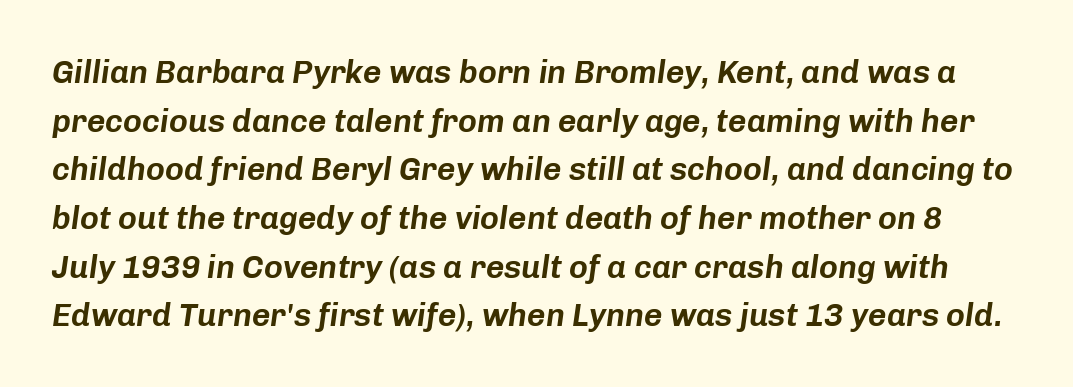
The image shows 32 px text type, italic (leaning right); set normal line spacing (1.52x), normal letter spacing, not underlined; low stroke contrast and a medium x-height.
